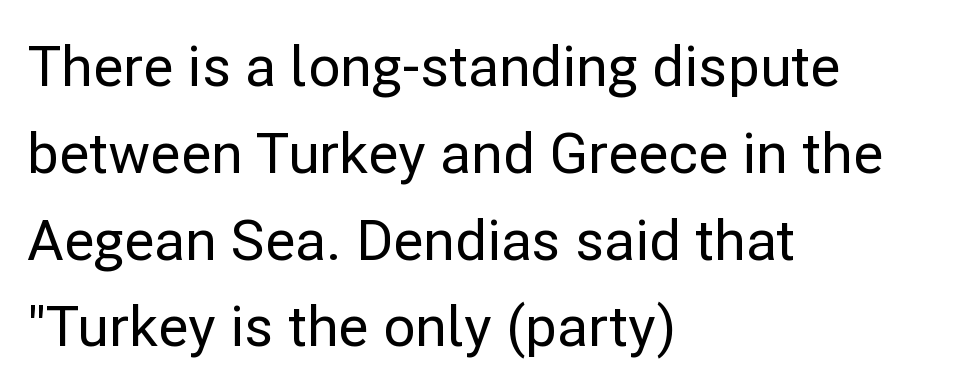
The image shows 56 px sans-serif type, upright; set left-aligned, normal line spacing (1.55x), normal letter spacing, not underlined; low stroke contrast and a medium x-height.
